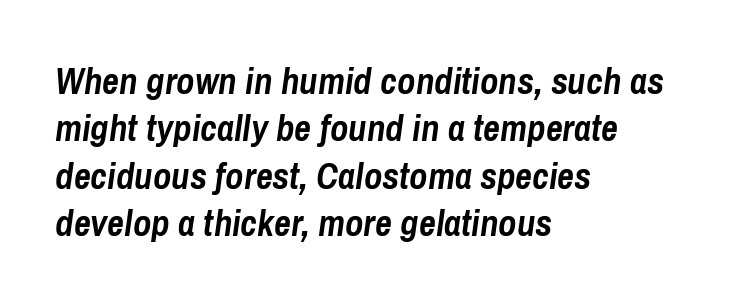
{"italic": "yes", "lean": "right", "slant_degrees": 8, "bold": "yes", "weight": "semibold", "width": "condensed", "stroke_contrast": "low", "x_height": "medium", "monospaced": "no", "underline": "no", "align": "left", "line_spacing": "normal", "line_spacing_ratio": 1.28, "letter_spacing": "normal", "letter_spacing_em": 0.0, "glyph_px": 37}
